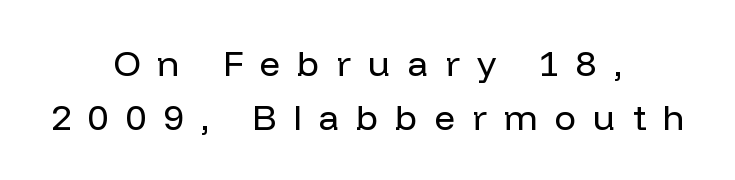
The image shows 36 px regular-weight sans-serif type, upright; set centered, normal line spacing (1.51x), unusually wide letter spacing (+0.47 em), not underlined; low stroke contrast and a medium x-height.
